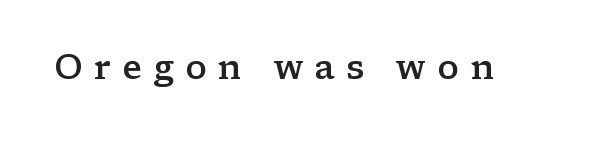
Q: Is the text bold? A: Semi-bold.
Q: Is the text italic (slanted)? A: No, it is upright.
Q: Is the typeface a serif or a sans-serif typeface? A: Serif.
Q: Is the text underlined? A: No.
Q: Is the spacing between letters normal or unusually wide? A: Unusually wide.
Q: Width (condensed, normal, or wide)? A: Wide.
Q: Stroke contrast? A: Low.
Q: x-height? A: Medium.
Q: Monospaced? A: No.
